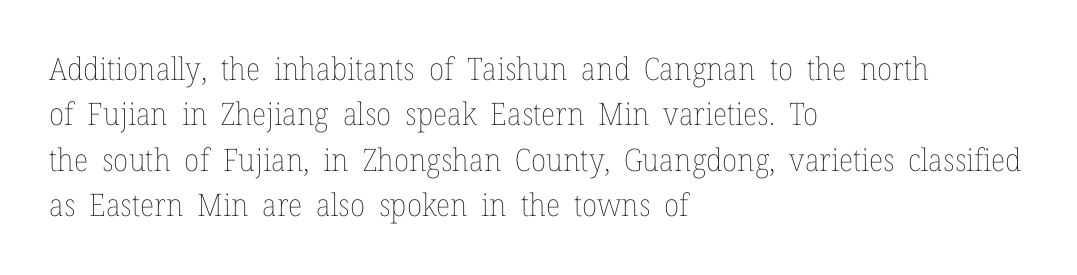
Tracking here is standard; glyphs follow each other at the usual distance. Heaviness? Minimal to ordinary, like unemphasized prose. Line beginnings align vertically; line endings do not. Unlike italic type, these characters show no tilt at all. A clean baseline with only descenders dipping below it.
